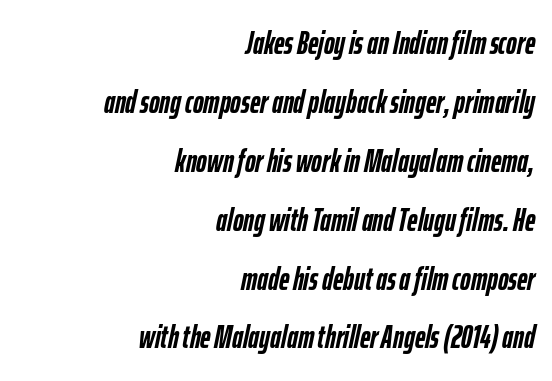
The image shows 32 px semibold, condensed type, italic (leaning right); set right-aligned, line spacing 1.84x, normal letter spacing, not underlined; low stroke contrast and a medium x-height.
